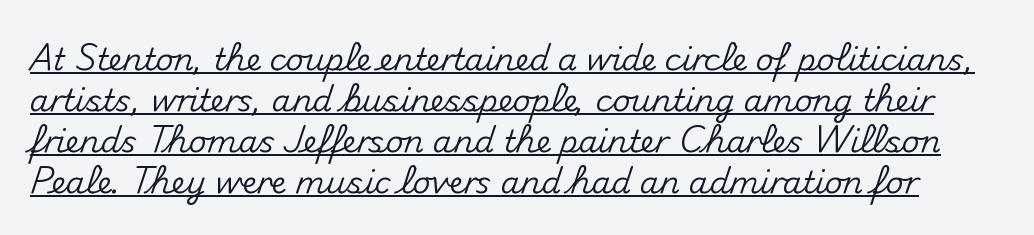
The letterforms sit shoulder to shoulder at normal distance. This sample has the flowing, uneven cadence of proportional lettering. Font category for this specimen: sans-serif.
